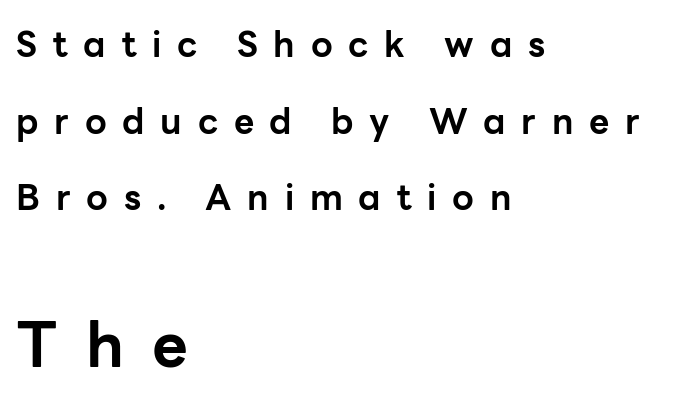
Q: Is the text bold? A: Yes.
Q: Is the text italic (slanted)? A: No, it is upright.
Q: Is the typeface a serif or a sans-serif typeface? A: Sans-serif.
Q: Is the text underlined? A: No.
Q: How is the paragraph aligned? A: Left-aligned.
Q: Is the spacing between letters normal or unusually wide? A: Unusually wide.
Q: Is the spacing between lines tight, normal or loose? A: Loose.
Q: Which block of text is set in a larger size, the first (top) or the second (bottom)? A: The second (bottom) one.
Q: Width (condensed, normal, or wide)? A: Normal.
Q: Stroke contrast? A: Low.
Q: x-height? A: Medium.
Q: Monospaced? A: No.
